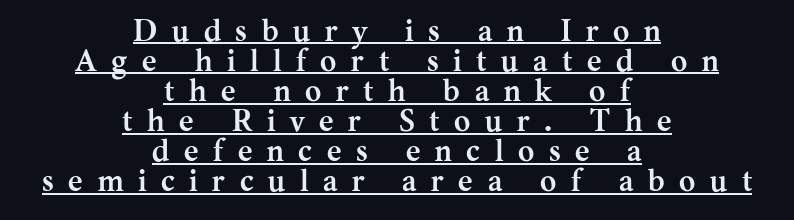
Q: Is the text bold? A: Yes.
Q: Is the text italic (slanted)? A: No, it is upright.
Q: Is the typeface a serif or a sans-serif typeface? A: Serif.
Q: Is the text underlined? A: Yes.
Q: How is the paragraph aligned? A: Centered.
Q: Is the spacing between letters normal or unusually wide? A: Unusually wide.
Q: Is the spacing between lines tight, normal or loose? A: Tight.
Q: Width (condensed, normal, or wide)? A: Normal.
Q: Stroke contrast? A: Medium.
Q: x-height? A: Medium.
Q: Monospaced? A: No.
